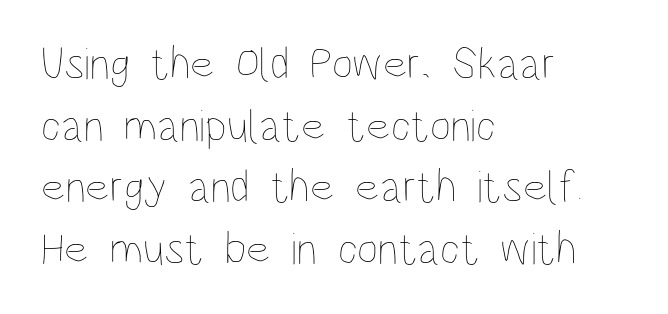
The image shows 46 px thin, condensed type, upright; set left-aligned, normal line spacing (1.34x), normal letter spacing, not underlined; low stroke contrast and a large x-height.
